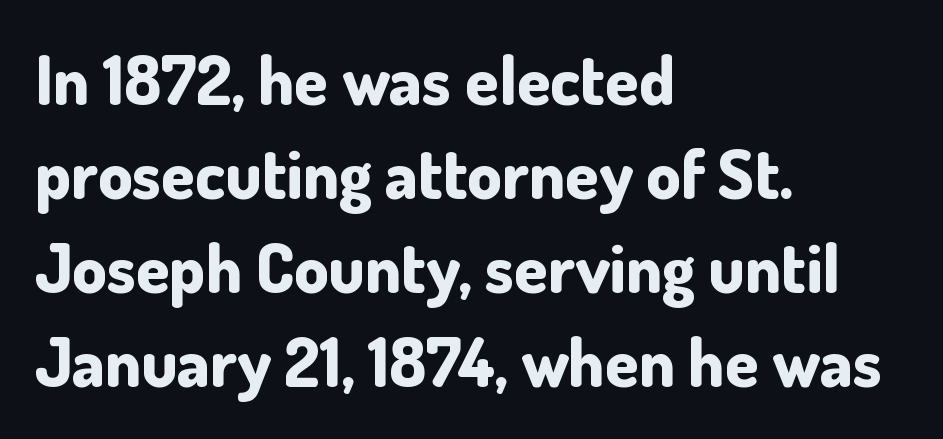
The image shows 68 px bold sans-serif type, upright; set left-aligned, normal line spacing (1.38x), normal letter spacing, not underlined; low stroke contrast and a small x-height.
